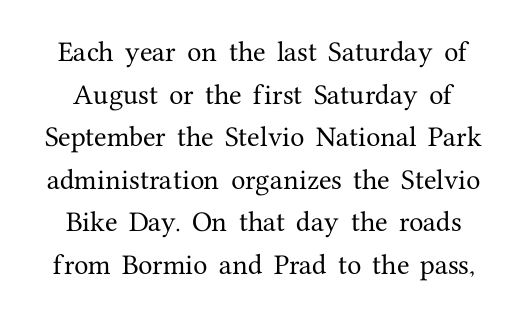
The image shows 23 px text type, upright; set line spacing 1.85x, normal letter spacing, not underlined.
